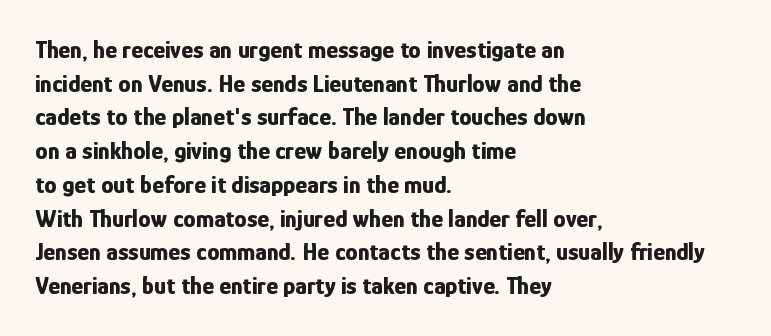
The image shows 25 px bold type, upright; set left-aligned, normal line spacing (1.35x), normal letter spacing, not underlined.
